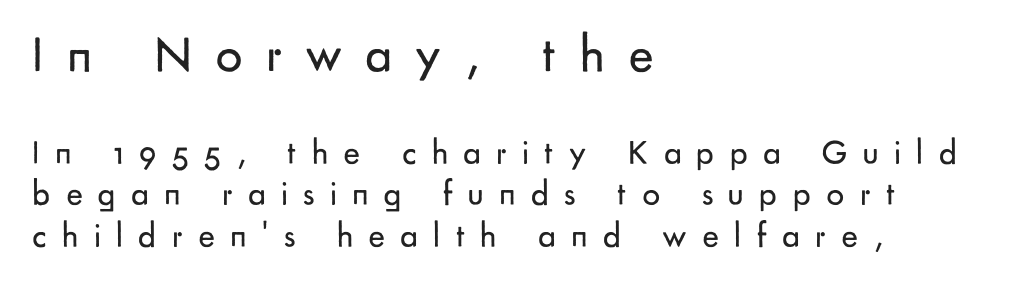
Q: Is the text bold? A: No.
Q: Is the text italic (slanted)? A: No, it is upright.
Q: Is the typeface a serif or a sans-serif typeface? A: Sans-serif.
Q: Is the text underlined? A: No.
Q: How is the paragraph aligned? A: Left-aligned.
Q: Is the spacing between letters normal or unusually wide? A: Unusually wide.
Q: Which block of text is set in a larger size, the first (top) or the second (bottom)? A: The first (top) one.
Q: Width (condensed, normal, or wide)? A: Normal.
Q: Stroke contrast? A: Low.
Q: x-height? A: Small.
Q: Monospaced? A: No.
